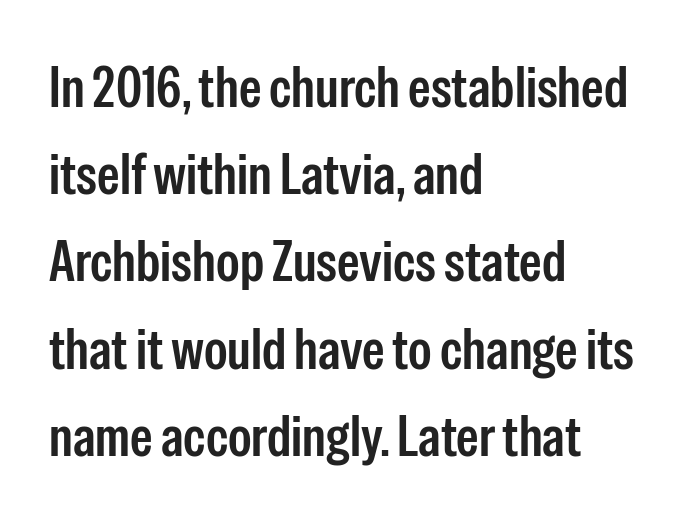
Q: Is the text italic (slanted)? A: No, it is upright.
Q: Is the typeface a serif or a sans-serif typeface? A: Sans-serif.
Q: Is the text underlined? A: No.
Q: How is the paragraph aligned? A: Left-aligned.
Q: Is the spacing between letters normal or unusually wide? A: Normal.
Q: Is the spacing between lines tight, normal or loose? A: Normal.
Q: Width (condensed, normal, or wide)? A: Condensed.
Q: Stroke contrast? A: Low.
Q: x-height? A: Medium.
Q: Monospaced? A: No.
